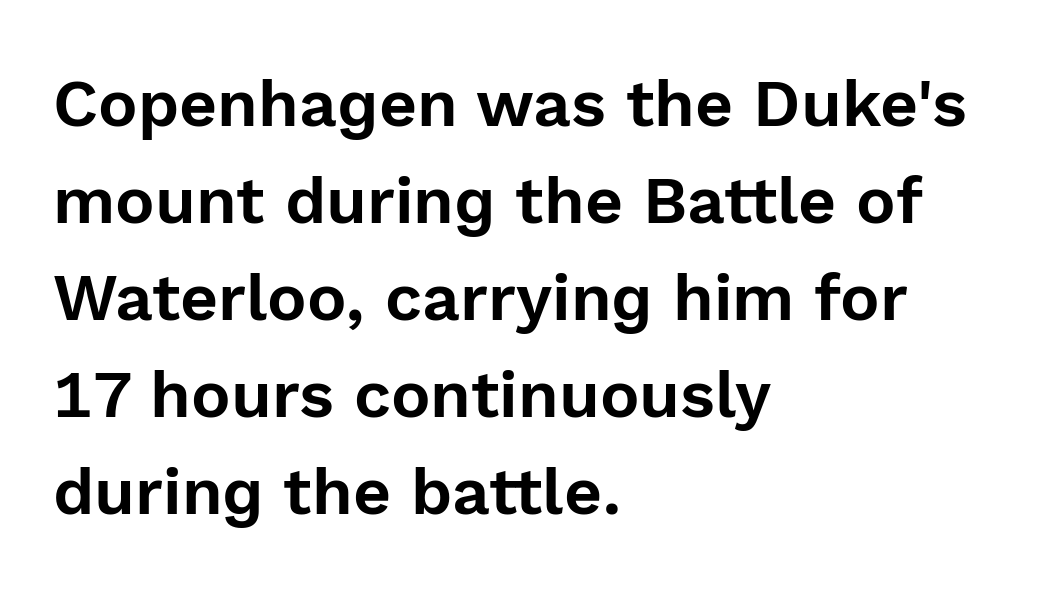
{"serif": "no", "italic": "no", "width": "normal", "x_height": "medium", "monospaced": "no", "underline": "no", "align": "left", "line_spacing": "normal", "line_spacing_ratio": 1.47, "letter_spacing": "normal", "letter_spacing_em": 0.0, "glyph_px": 66}
